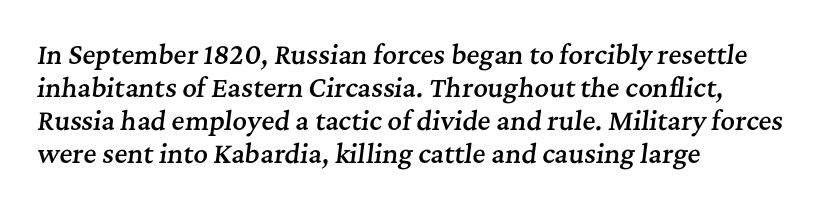
{"italic": "yes", "lean": "right", "slant_degrees": 7, "bold": "semi", "underline": "no", "align": "left", "line_spacing": "normal", "line_spacing_ratio": 1.32, "letter_spacing": "normal", "letter_spacing_em": 0.0, "glyph_px": 25}
